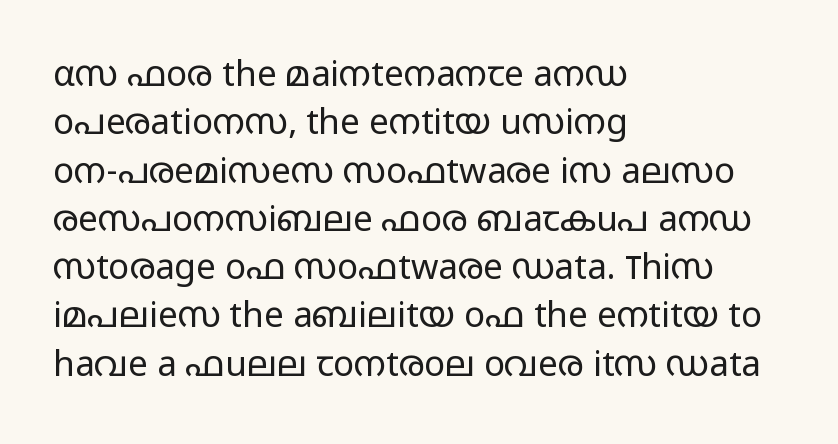
The image shows 35 px light, wide sans-serif type, upright; set left-aligned, normal line spacing (1.38x), normal letter spacing, not underlined; low stroke contrast and a medium x-height.
